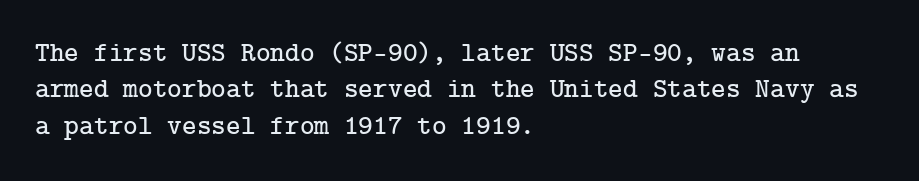
Observe the serifs anchoring each vertical stroke in this sample. It's the straight-up-and-down kind of type. Descenders hang freely into open space. Line starts are locked; line ends wander. Reading down the column, the eye jumps a familiar distance to each next line. Here the glyphs are tracked normally, forming tight word shapes.
